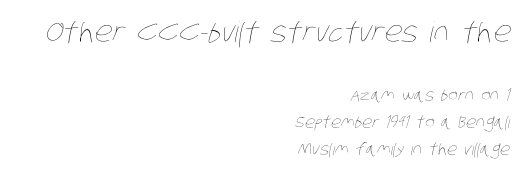
{"bold": "no", "weight": "thin", "width": "condensed", "stroke_contrast": "low", "x_height": "large", "monospaced": "no", "underline": "no", "align": "right", "line_spacing": "normal", "line_spacing_ratio": 1.67, "letter_spacing": "normal", "letter_spacing_em": 0.0, "larger_block": "first", "size_ratio": 1.75, "glyph_px": 28}
